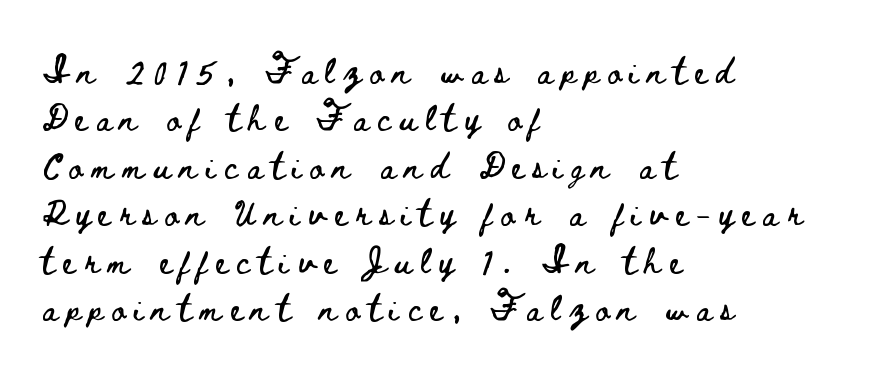
{"underline": "no", "align": "left", "line_spacing": "loose", "line_spacing_ratio": 1.9, "letter_spacing": "wide", "letter_spacing_em": 0.36, "glyph_px": 25}
